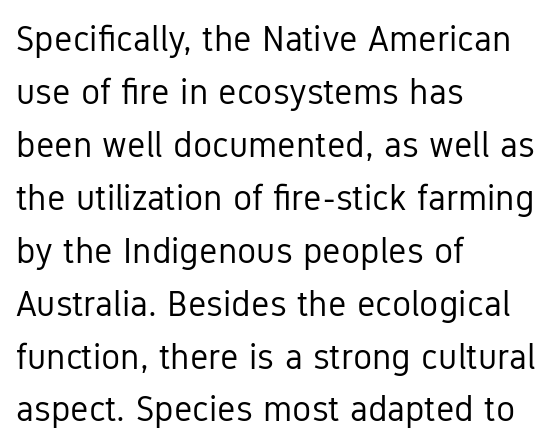
The letterforms sit shoulder to shoulder at normal distance. Do the characters align in a grid? No, the font is proportional. Honestly, there is no underline to notice here at all. Bold? No — there's no thickening of the strokes. Visually the block forms a straight wall on the left and a jagged coastline on the right. Vertical strokes here are truly vertical.
